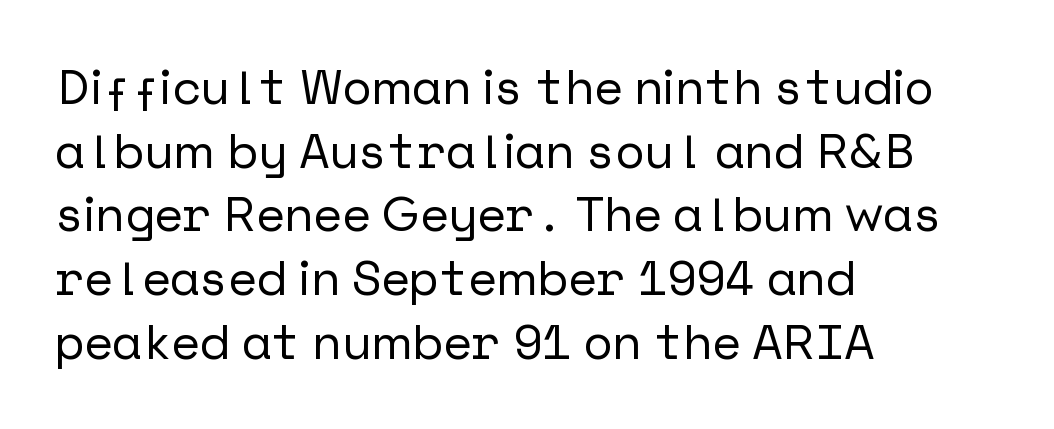
The image shows 49 px sans-serif type, upright; set left-aligned, normal line spacing (1.3x), normal letter spacing, not underlined; low stroke contrast and a medium x-height.
